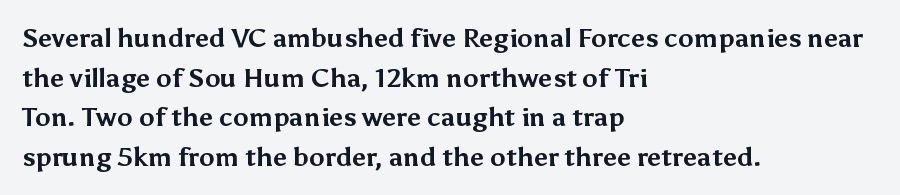
{"italic": "no", "bold": "yes", "underline": "no", "align": "left", "line_spacing": "normal", "line_spacing_ratio": 1.52, "letter_spacing": "normal", "letter_spacing_em": 0.0, "glyph_px": 26}
